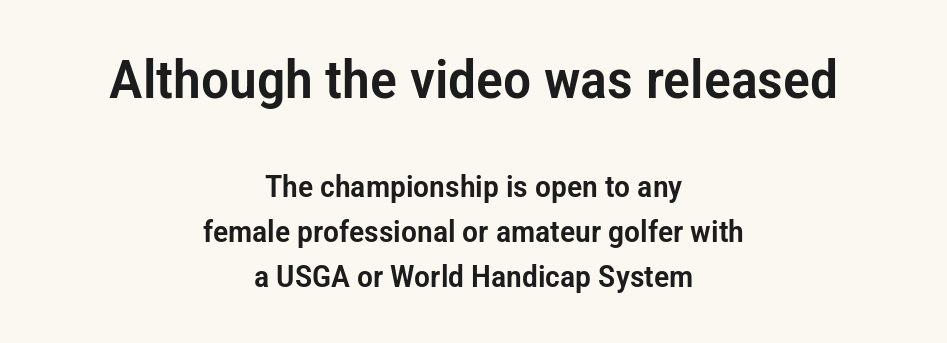
{"serif": "no", "italic": "no", "width": "condensed", "stroke_contrast": "low", "x_height": "medium", "monospaced": "no", "underline": "no", "align": "center", "line_spacing": "normal", "line_spacing_ratio": 1.49, "letter_spacing": "normal", "letter_spacing_em": 0.0, "larger_block": "first", "size_ratio": 1.77, "glyph_px": 53}
